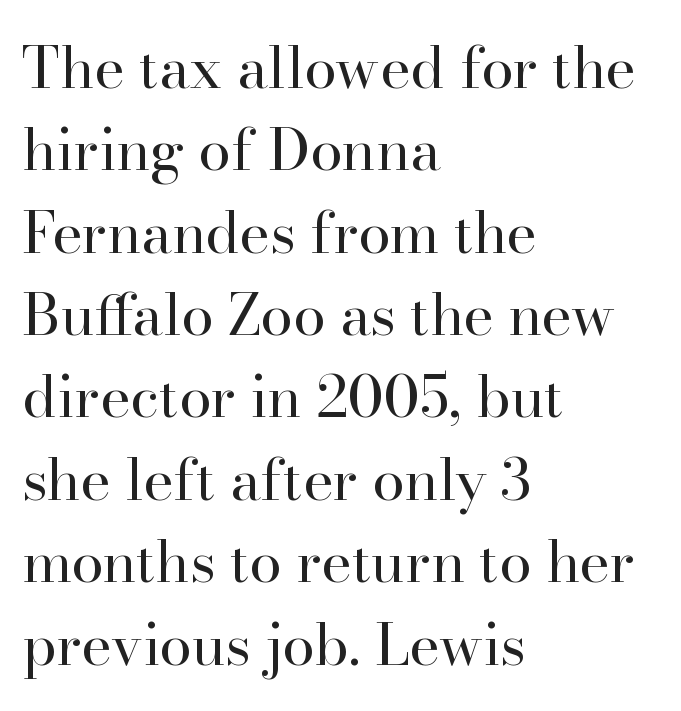
{"serif": "yes", "italic": "no", "bold": "no", "weight": "regular", "width": "normal", "stroke_contrast": "high", "x_height": "small", "monospaced": "no", "underline": "no", "align": "left", "line_spacing": "normal", "line_spacing_ratio": 1.42, "letter_spacing": "normal", "letter_spacing_em": 0.0, "glyph_px": 58}
